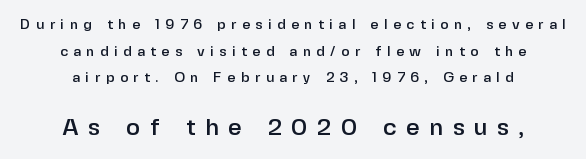
Q: Is the text italic (slanted)? A: No, it is upright.
Q: Is the text underlined? A: No.
Q: How is the paragraph aligned? A: Centered.
Q: Is the spacing between letters normal or unusually wide? A: Unusually wide.
Q: Is the spacing between lines tight, normal or loose? A: Loose.
Q: Which block of text is set in a larger size, the first (top) or the second (bottom)? A: The second (bottom) one.
